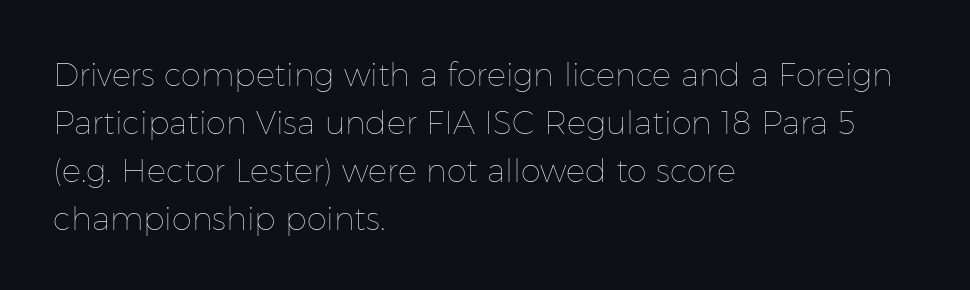
Q: Is the text bold? A: No.
Q: Is the text italic (slanted)? A: No, it is upright.
Q: Is the text underlined? A: No.
Q: How is the paragraph aligned? A: Left-aligned.
Q: Is the spacing between letters normal or unusually wide? A: Normal.
Q: Is the spacing between lines tight, normal or loose? A: Normal.
Q: Width (condensed, normal, or wide)? A: Normal.
Q: Stroke contrast? A: Low.
Q: x-height? A: Medium.
Q: Monospaced? A: No.
